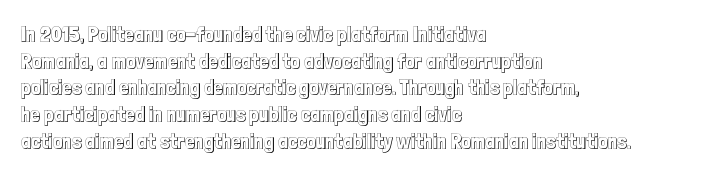
The image shows 21 px text type, upright; set left-aligned, normal line spacing (1.27x), normal letter spacing, not underlined.
